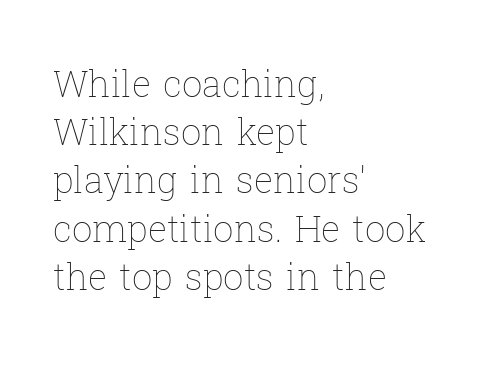
Just letters on the line, the space beneath them empty. Interline gaps are of average width in this sample. Ordinary non-slanted type is in use. Inter-character spacing is left at the font's built-in metrics. Casual observation: everything's shoved over to the left. Weight: regular or lighter.
